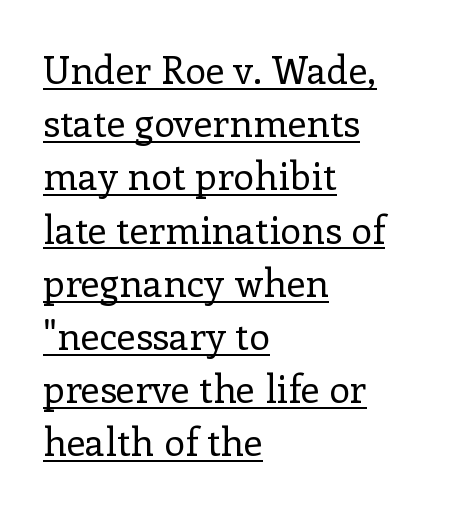
A serif font was chosen for this passage. These lines are rendered in a variable-pitch font. Honestly, the letter spacing is just normal — you wouldn't notice it. The rag falls on the right side of this text block.
